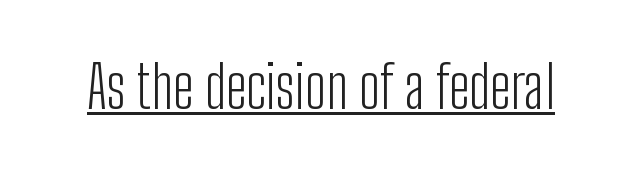
The image shows 59 px light, condensed sans-serif type, upright; set normal letter spacing, underlined; low stroke contrast and a medium x-height.
